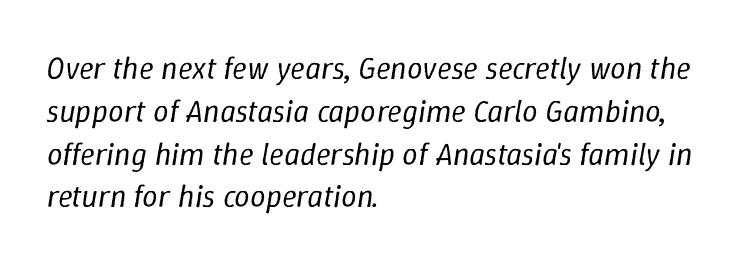
Q: Is the text bold? A: No.
Q: Is the text italic (slanted)? A: Yes, it leans right by about 9 degrees.
Q: Is the text underlined? A: No.
Q: How is the paragraph aligned? A: Left-aligned.
Q: Is the spacing between letters normal or unusually wide? A: Normal.
Q: Is the spacing between lines tight, normal or loose? A: Normal.
Q: Width (condensed, normal, or wide)? A: Normal.
Q: Stroke contrast? A: Low.
Q: x-height? A: Medium.
Q: Monospaced? A: No.
